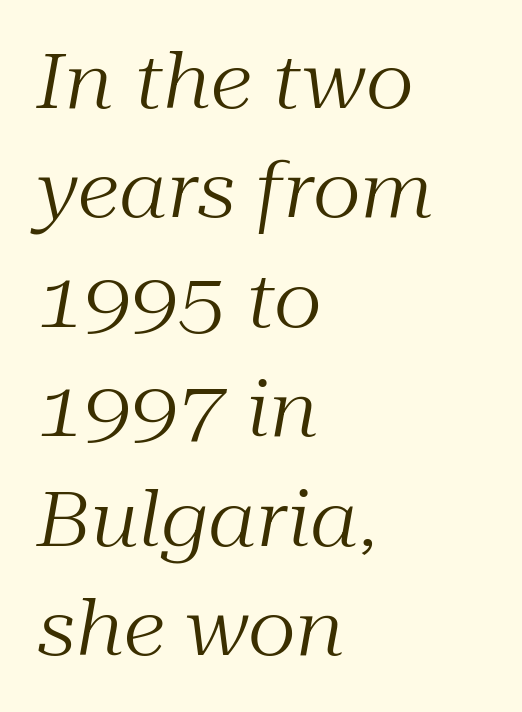
The image shows 76 px regular-weight serif type, italic (leaning right); set left-aligned, normal line spacing (1.44x), normal letter spacing, not underlined; medium stroke contrast and a medium x-height.
